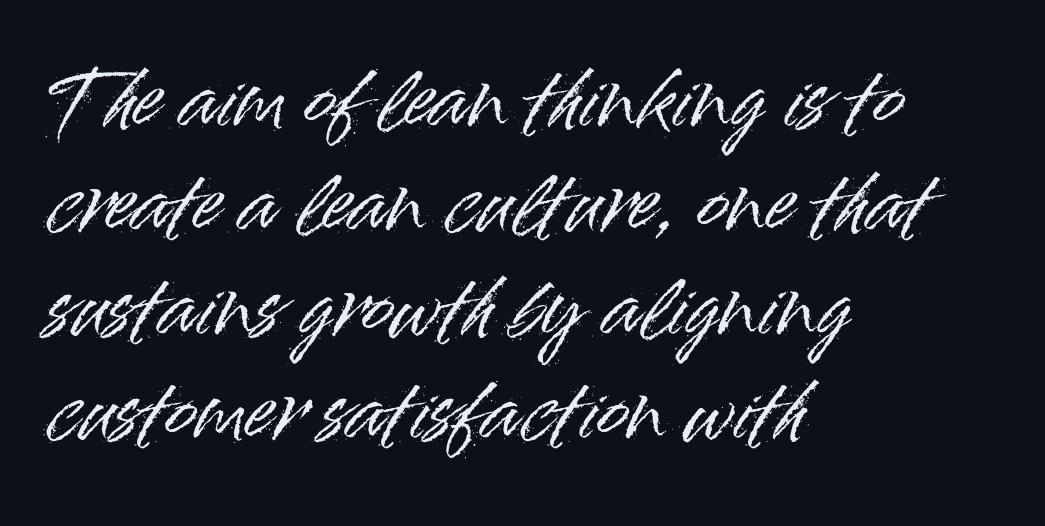
The image shows 76 px sans-serif type; set left-aligned, normal line spacing (1.37x), normal letter spacing, not underlined; high stroke contrast and a small x-height.
